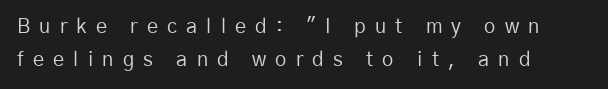
The image shows 20 px text type, upright; set left-aligned, normal line spacing (1.66x), unusually wide letter spacing (+0.46 em), not underlined.
